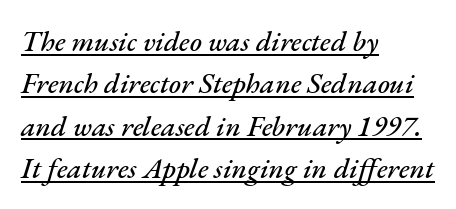
The designer left line spacing at the default. The rendering uses natural spacing where letterforms have individual widths. Typeset ragged right — the left edge is the straight one. Students, note that the glyphs here touch the page at normal intervals. The string is rendered with underlining switched on.
